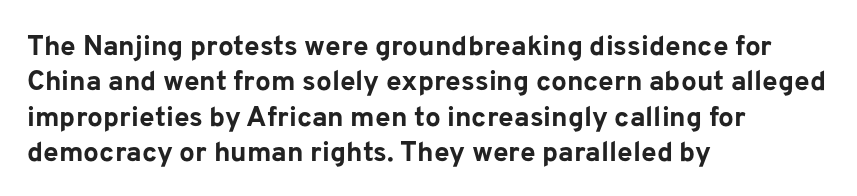
The specimen omits any rule beneath the text block's lines. Characters follow at the spacing the type designer built in. If you measured baseline to baseline, you'd find a middling distance. This rendering uses left alignment, leaving the right contour irregular. Look at the bottom of the vertical strokes: they stop flat, with no serifs.
